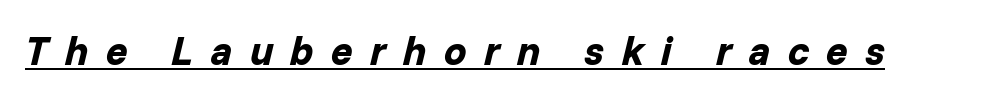
Looks like regular typesetting: each glyph gets only the width it needs. The rendering applies a slant to the glyphs. Pretty heavy lettering here — definitely bold. Descenders here cross a horizontal rule under the line. Short note: letters widely spaced.
